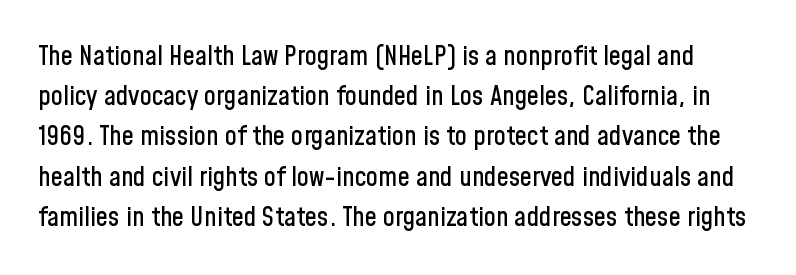
Q: Is the text italic (slanted)? A: No, it is upright.
Q: Is the text underlined? A: No.
Q: Is the spacing between letters normal or unusually wide? A: Normal.
Q: Is the spacing between lines tight, normal or loose? A: Normal.
